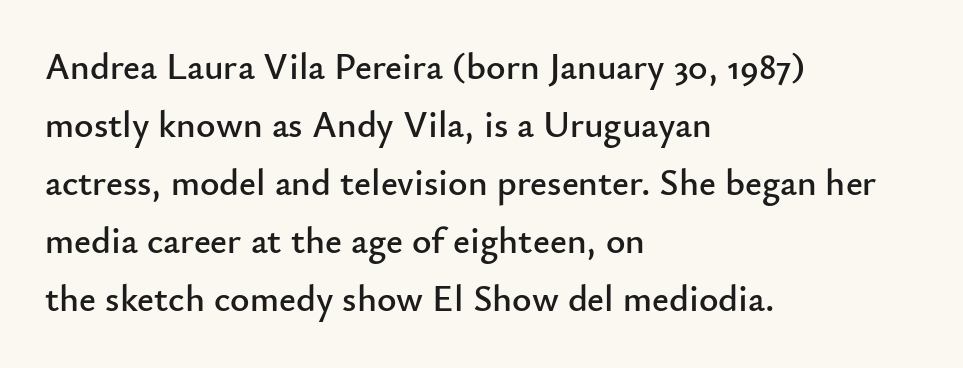
The image shows 37 px sans-serif type, upright; set left-aligned, normal line spacing (1.57x), normal letter spacing, not underlined; low stroke contrast and a small x-height.
